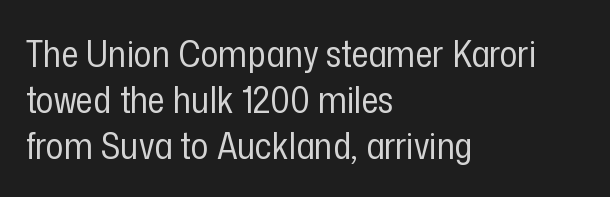
The image shows 37 px regular-weight, condensed sans-serif type, upright; set left-aligned, line spacing 1.24x, normal letter spacing, not underlined; low stroke contrast and a medium x-height.
